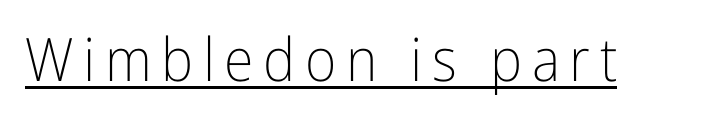
The image shows 60 px light, condensed sans-serif type, upright; set underlined; low stroke contrast and a medium x-height.
